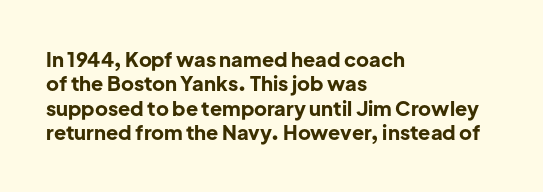
Q: Is the text bold? A: Yes.
Q: Is the text italic (slanted)? A: No, it is upright.
Q: Is the text underlined? A: No.
Q: How is the paragraph aligned? A: Left-aligned.
Q: Is the spacing between letters normal or unusually wide? A: Normal.
